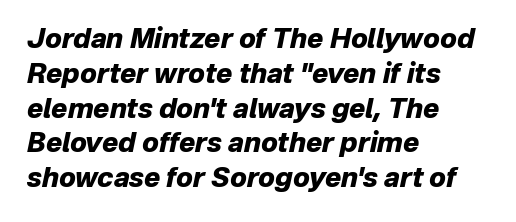
Q: Is the text bold? A: Yes.
Q: Is the text italic (slanted)? A: Yes, it leans right by about 12 degrees.
Q: Is the text underlined? A: No.
Q: How is the paragraph aligned? A: Left-aligned.
Q: Is the spacing between letters normal or unusually wide? A: Normal.
Q: Is the spacing between lines tight, normal or loose? A: Normal.
